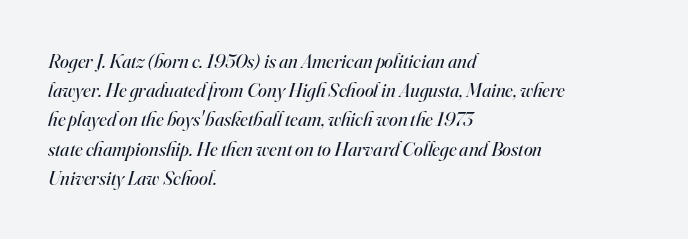
A bare baseline throughout the passage. In terms of posture, this sample is oblique. Interline gaps are of average width in this sample. Which margin do the lines hug? The left one — the right edge is uneven.
